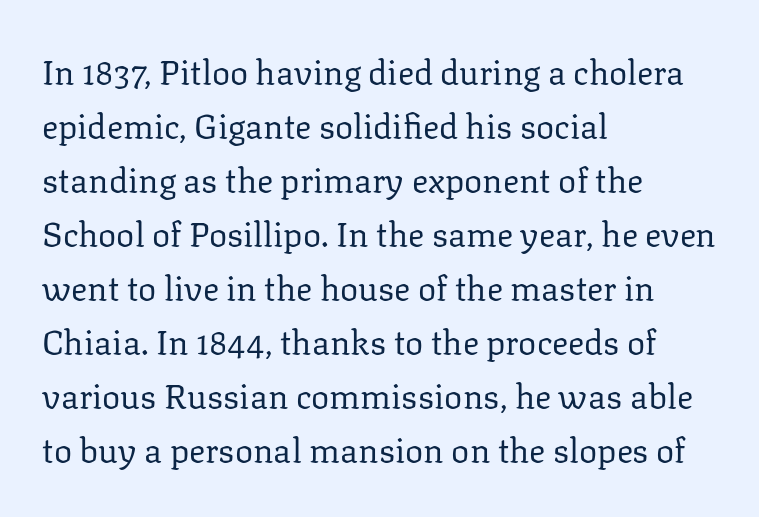
Compared with a typical body face, this is equally light or lighter still. Horizontal alignment here is leftward, the default for most running prose. Caption: standard tracking, unaltered. Notice how descenders clear the ascenders below comfortably — that's standard leading.
